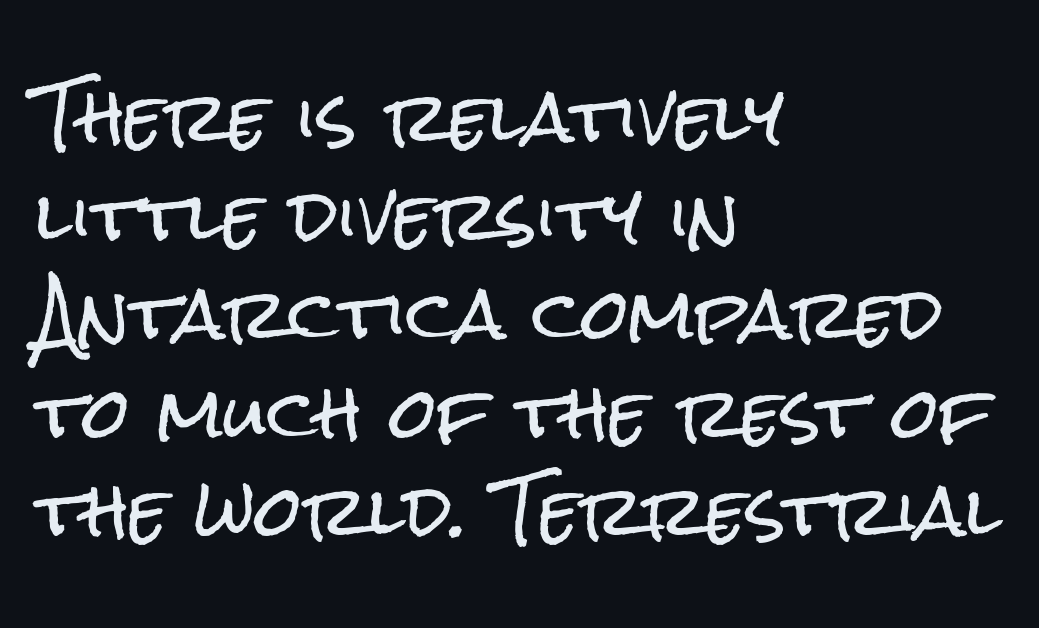
The image shows 68 px condensed sans-serif type, upright; set left-aligned, normal line spacing (1.45x), normal letter spacing, not underlined; low stroke contrast and a medium x-height.
